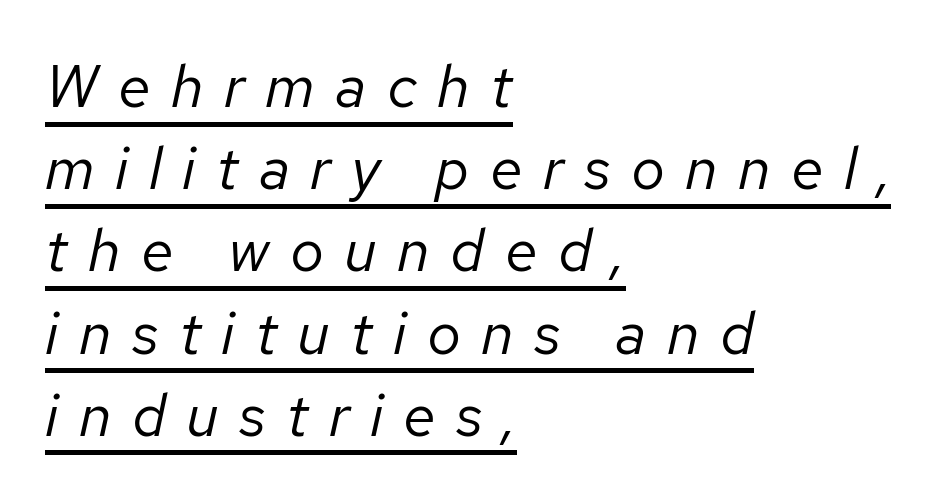
The passage shown is typed in a proportional face where columns would drift. One-word summary of the alignment: left. Style check: oblique. Baseline-to-baseline distance is the conventional proportion of letter height.
